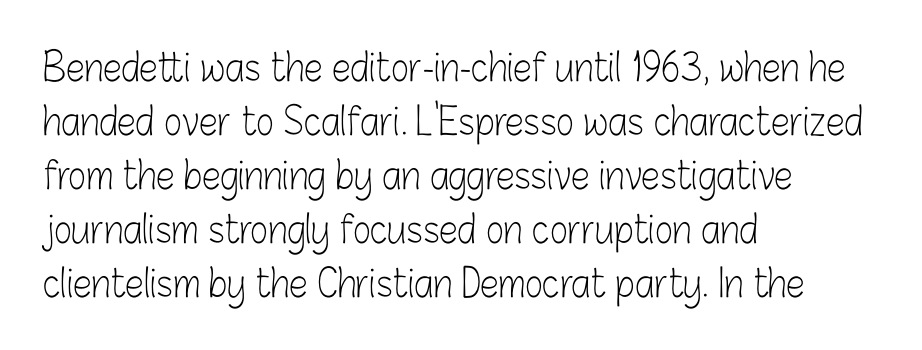
Q: Is the text bold? A: No.
Q: Is the text italic (slanted)? A: No, it is upright.
Q: Is the typeface a serif or a sans-serif typeface? A: Sans-serif.
Q: Is the text underlined? A: No.
Q: How is the paragraph aligned? A: Left-aligned.
Q: Is the spacing between letters normal or unusually wide? A: Normal.
Q: Is the spacing between lines tight, normal or loose? A: Normal.
Q: Width (condensed, normal, or wide)? A: Condensed.
Q: Stroke contrast? A: Low.
Q: x-height? A: Medium.
Q: Monospaced? A: No.
